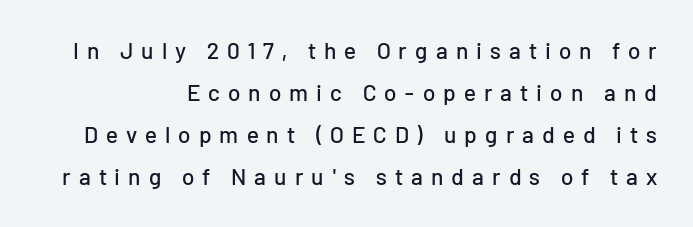
Is there any slant? The stems are plumb. The type is letterspaced generously, with wide tracking. Quick note: underline off. Caption: multi-line text, flush right, ragged left.
